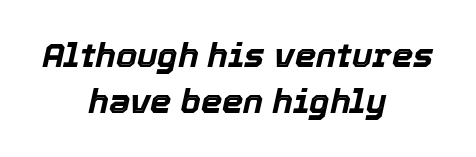
Q: Is the text bold? A: Yes.
Q: Is the text italic (slanted)? A: Yes, it leans right by about 12 degrees.
Q: Is the text underlined? A: No.
Q: How is the paragraph aligned? A: Centered.
Q: Is the spacing between letters normal or unusually wide? A: Normal.
Q: Is the spacing between lines tight, normal or loose? A: Normal.
Q: Width (condensed, normal, or wide)? A: Normal.
Q: x-height? A: Medium.
Q: Monospaced? A: No.
